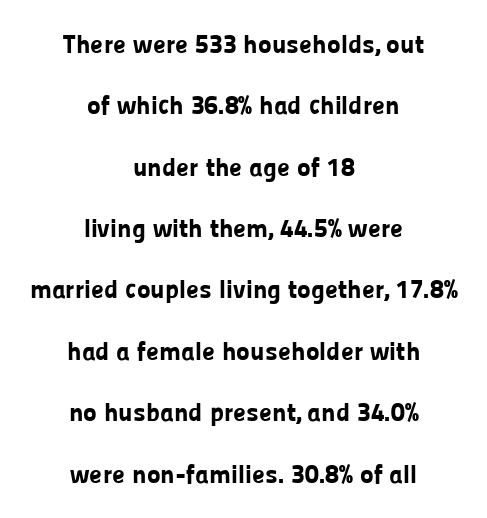
The image shows 26 px bold type, upright; set centered, loose line spacing (2.36x), normal letter spacing, not underlined.
